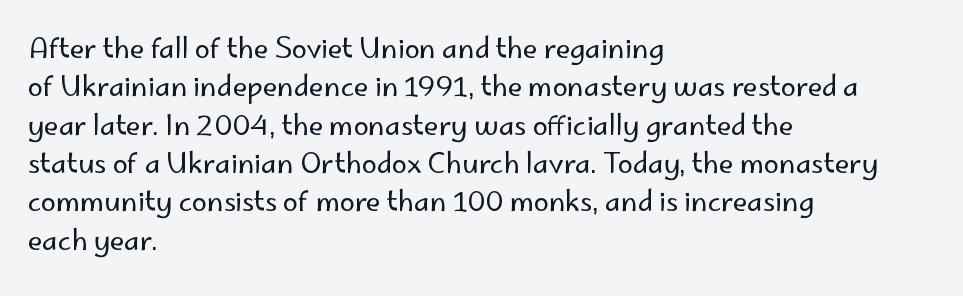
{"italic": "no", "bold": "no", "underline": "no", "align": "left", "line_spacing": "normal", "line_spacing_ratio": 1.42, "letter_spacing": "normal", "letter_spacing_em": 0.0, "glyph_px": 27}
